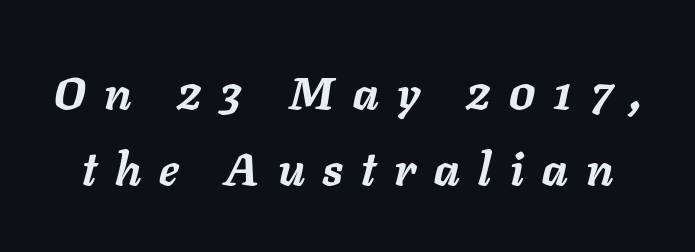
Is there much room between lines? A standard amount, neither cramped nor airy. Check under the words: just untouched page. Does the lettering tilt? It does — this is italic. Substantial extra tracking has been applied to these lines. Heft: maximum for text — a bold. Think of a printed novel: that variable character pitch is what you see here.
